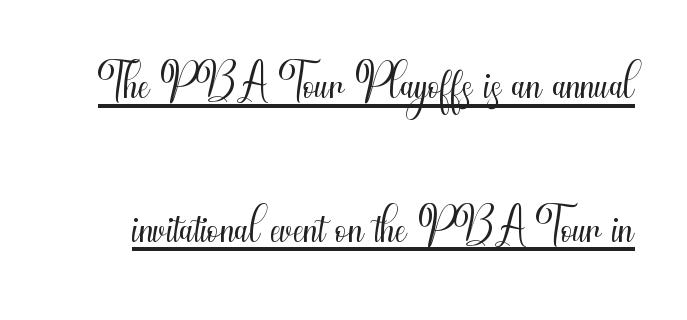
The image shows 69 px light, condensed sans-serif type; set loose line spacing (2.08x), normal letter spacing, underlined; medium stroke contrast and a small x-height.
